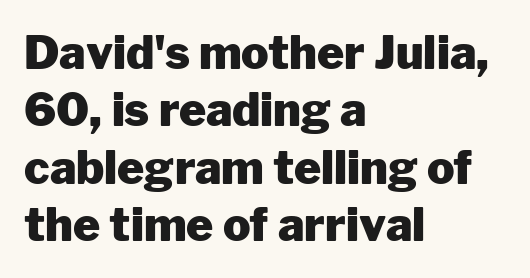
Short note: letters normally spaced. Set as a true bold cut, around the 700 mark. Tall strokes in this sample are plumb rather than angled. The gap between lines stays unmarked. Typographically, this falls in the sans-serif category.
